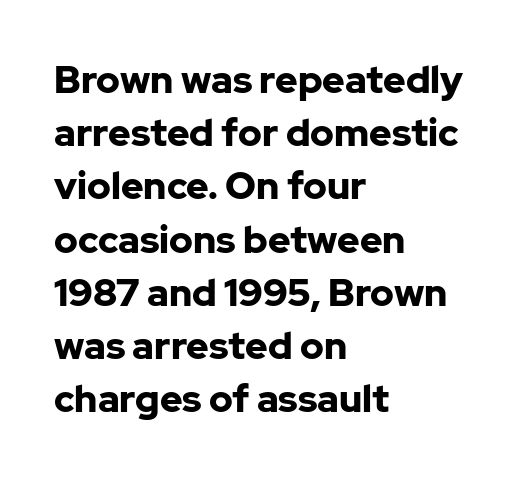
The image shows 38 px bold sans-serif type, upright; set left-aligned, normal line spacing (1.4x), normal letter spacing, not underlined; low stroke contrast and a medium x-height.
